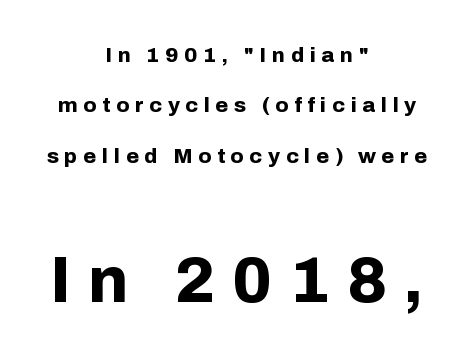
The image shows 64 px bold sans-serif type, upright; set centered, loose line spacing (2.4x), unusually wide letter spacing (+0.27 em), not underlined; the second (bottom) block is 3.05x larger; low stroke contrast and a medium x-height.
